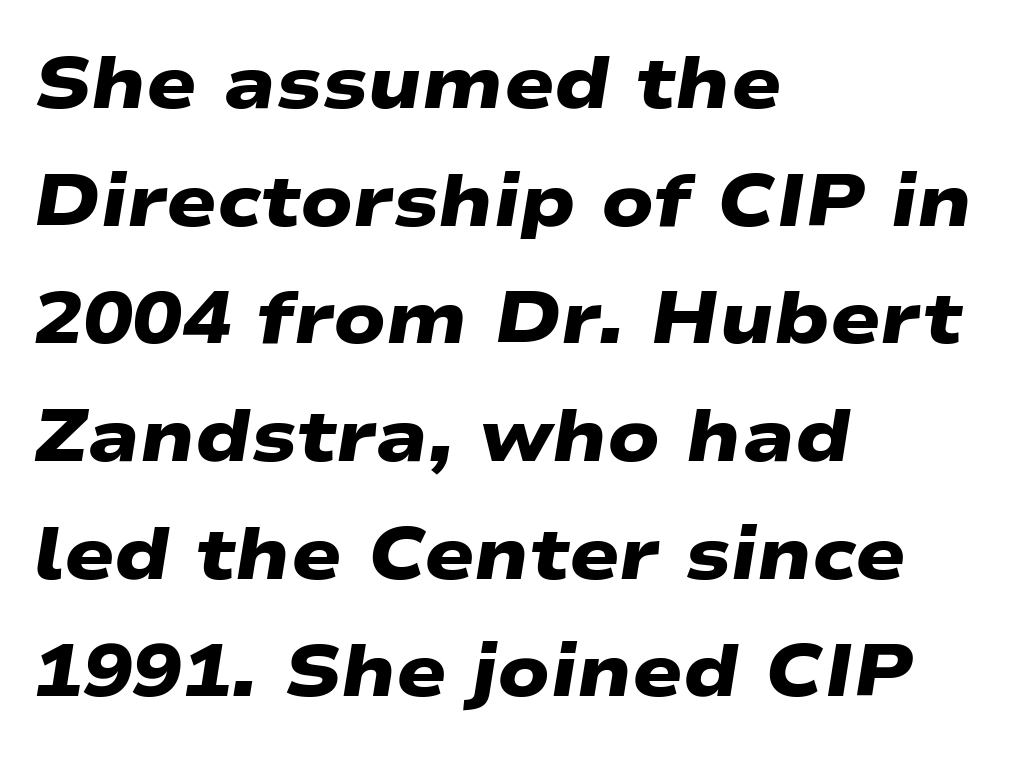
Serifs: no, the terminals of the letterforms are clean. Visually the block forms a straight wall on the left and a jagged coastline on the right. The passage shown is typed in a proportional face where columns would drift. Does the weight exceed regular? Yes, all the way to bold.
